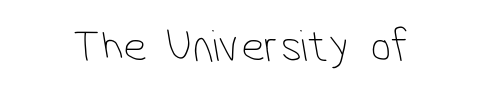
Here the designer chose a conventional face with non-uniform glyph widths. Counters stay open thanks to moderate or lighter strokes. The rendering keeps characters at their native spacing. Clear beneath every line of the passage.
